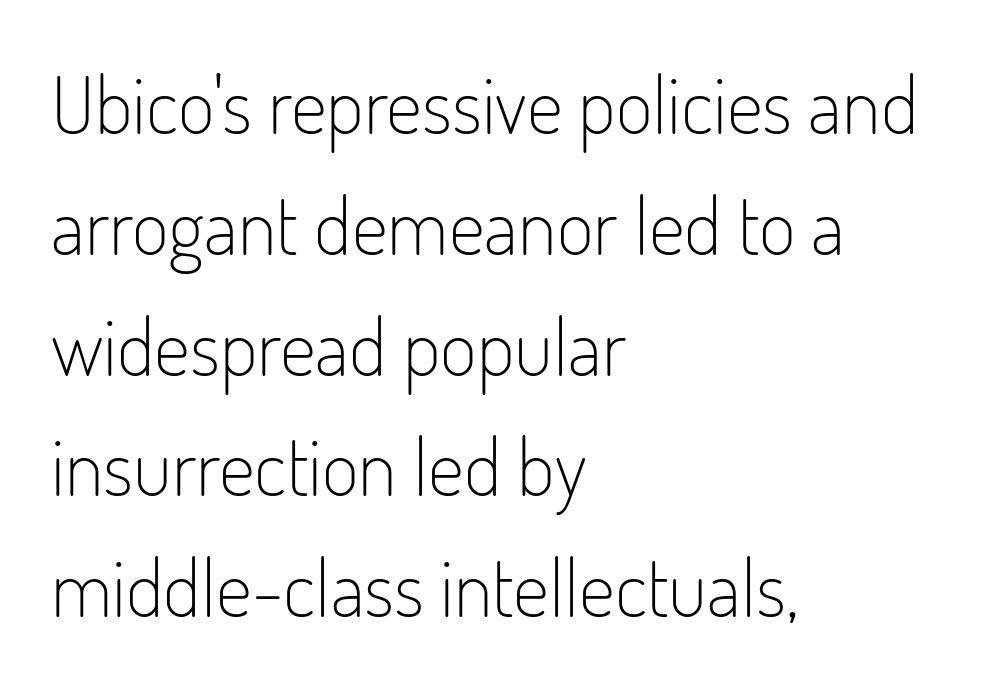
{"serif": "no", "italic": "no", "bold": "no", "weight": "light", "width": "condensed", "stroke_contrast": "low", "x_height": "small", "monospaced": "no", "underline": "no", "align": "left", "line_spacing": "normal", "line_spacing_ratio": 1.51, "letter_spacing": "normal", "letter_spacing_em": 0.0, "glyph_px": 80}
